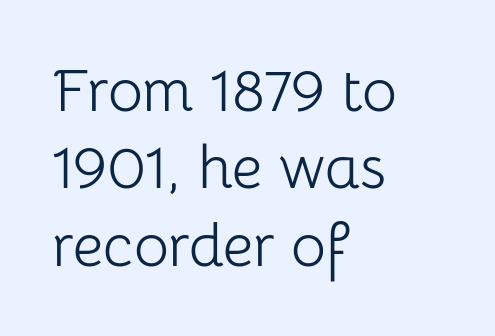
The face used here is a sans, in the tradition of grotesques and geometrics. Looks like regular typesetting: each glyph gets only the width it needs. The specimen reads as upright at a glance. Type without underlining. What stands out about the letter spacing? Nothing — it is the standard amount. Vertical spacing — default.
